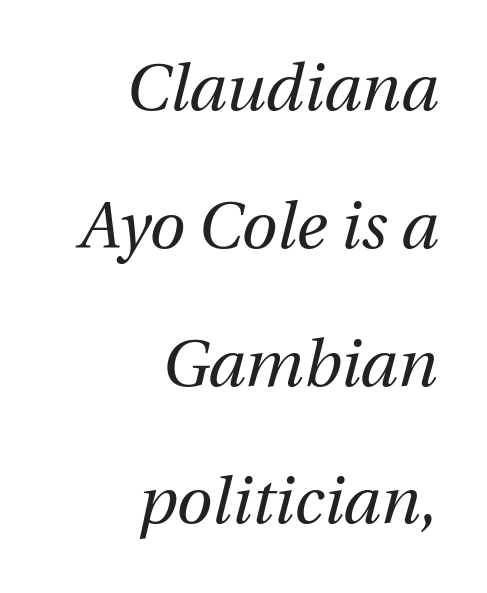
The image shows 65 px regular-weight type, italic (leaning right); set right-aligned, loose line spacing (2.12x), normal letter spacing, not underlined; medium stroke contrast and a medium x-height.
